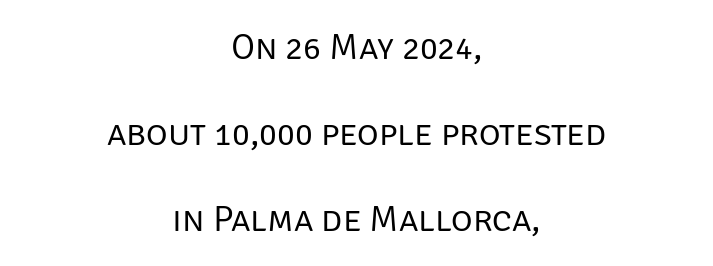
{"serif": "no", "italic": "no", "bold": "no", "weight": "regular", "width": "normal", "stroke_contrast": "low", "x_height": "large", "monospaced": "no", "underline": "no", "align": "center", "line_spacing": "loose", "line_spacing_ratio": 2.32, "letter_spacing": "normal", "letter_spacing_em": 0.0, "glyph_px": 37}
